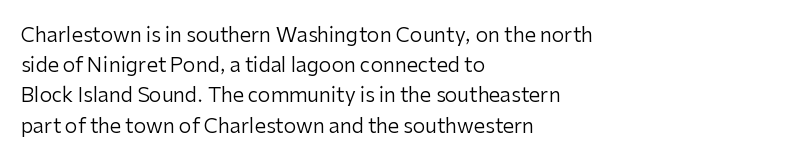
The image shows 20 px text type, upright; set left-aligned, normal line spacing (1.51x), normal letter spacing, not underlined.
